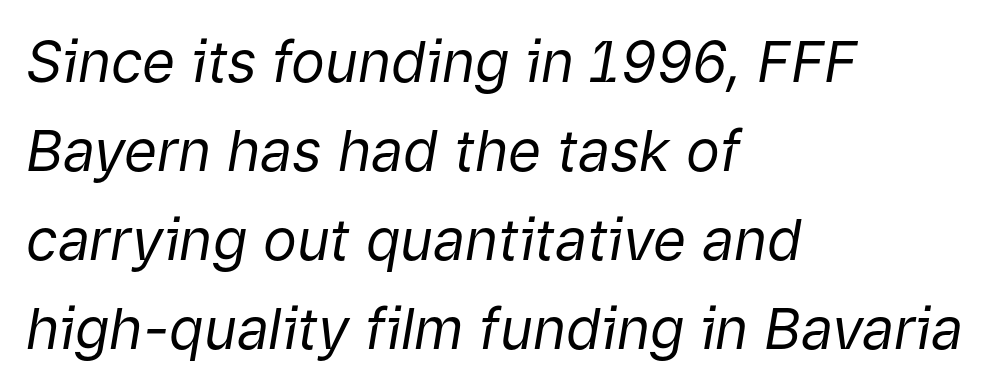
Check under the words: just untouched page. Tall strokes in this sample are angled rather than plumb. This is not heavy type; no bold has been used. Teacher's note: observe the even left margin — that is flush-left alignment.
